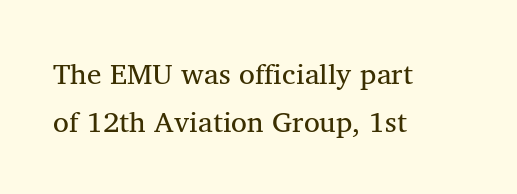
This is serif lettering, the kind often seen in printed books. Rule under the text: the space is simply empty. A normal amount of white space separates one row of letters from the next. Each stroke keeps to a modest, everyday thickness or less. The paragraph shown leans on its left margin.
